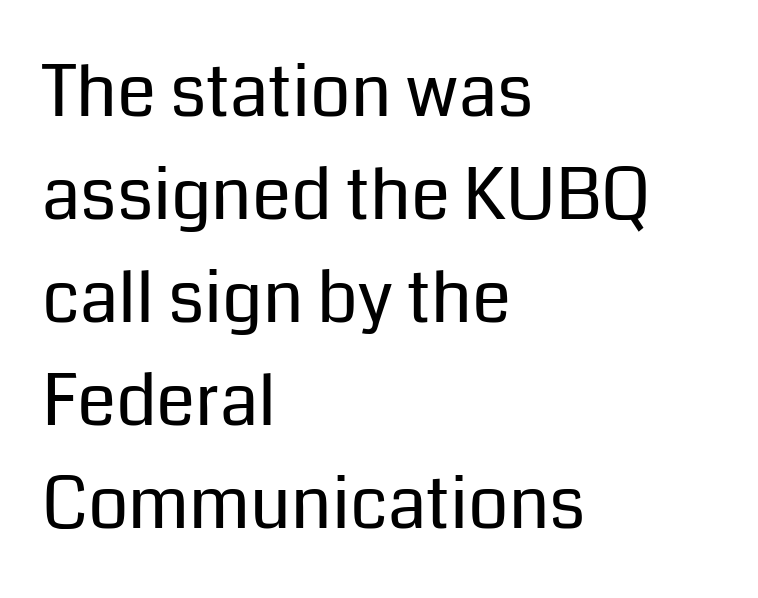
The weight tops out at a normal text grade. Horizontal bands of white between lines are of average thickness. Is this a sans? Yes — the strokes have no serifs. Line beginnings align vertically; line endings do not.
